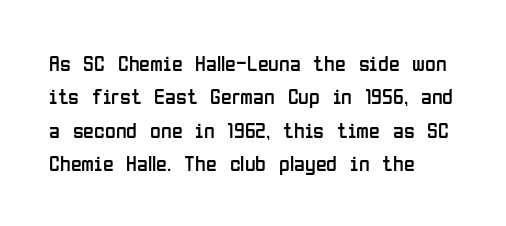
The image shows 22 px text type, upright; set left-aligned, normal line spacing (1.52x), normal letter spacing, not underlined.
